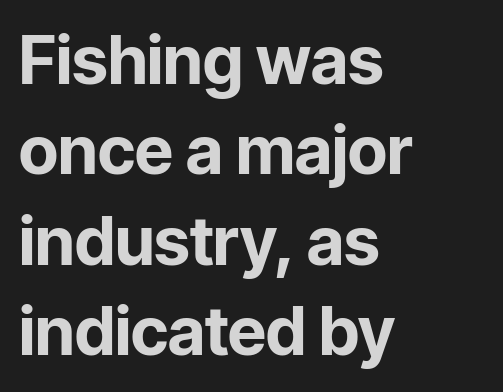
Q: Is the text bold? A: Yes.
Q: Is the text italic (slanted)? A: No, it is upright.
Q: Is the typeface a serif or a sans-serif typeface? A: Sans-serif.
Q: Is the text underlined? A: No.
Q: How is the paragraph aligned? A: Left-aligned.
Q: Is the spacing between letters normal or unusually wide? A: Normal.
Q: Is the spacing between lines tight, normal or loose? A: Normal.
Q: Width (condensed, normal, or wide)? A: Normal.
Q: Stroke contrast? A: Low.
Q: x-height? A: Medium.
Q: Monospaced? A: No.
